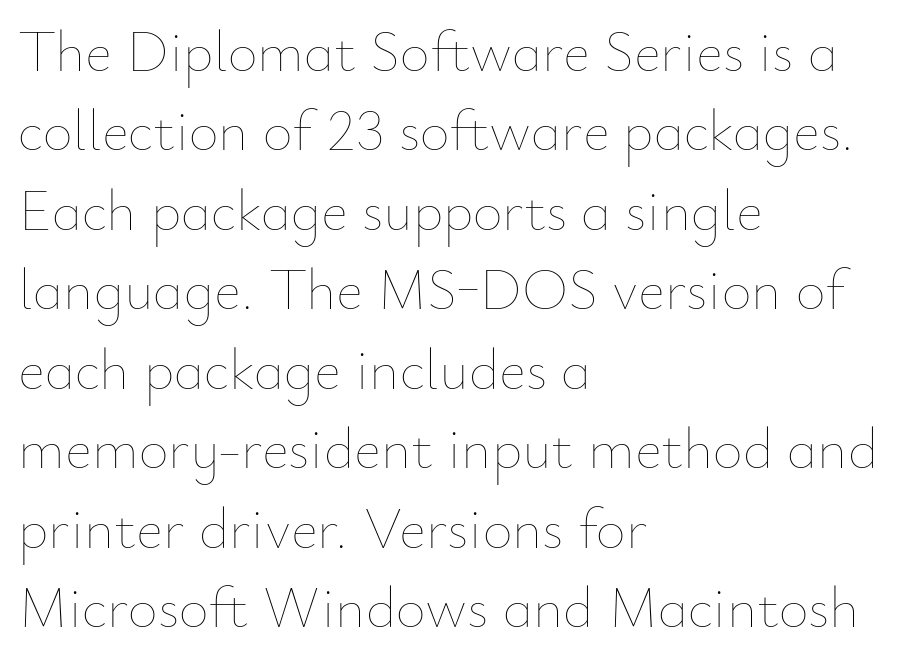
Looks like regular typesetting: each glyph gets only the width it needs. Left-aligned paragraph, ragged on the right. If you drew a line through each stem, it would be perfectly vertical. The letterforms sit shoulder to shoulder at normal distance. Leading matches the norm, producing a regular column. Honestly, there is no underline to notice here at all.
